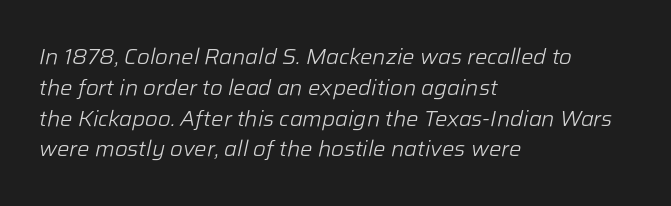
The image shows 22 px text type, italic (leaning right); set left-aligned, normal line spacing (1.4x), normal letter spacing, not underlined.
